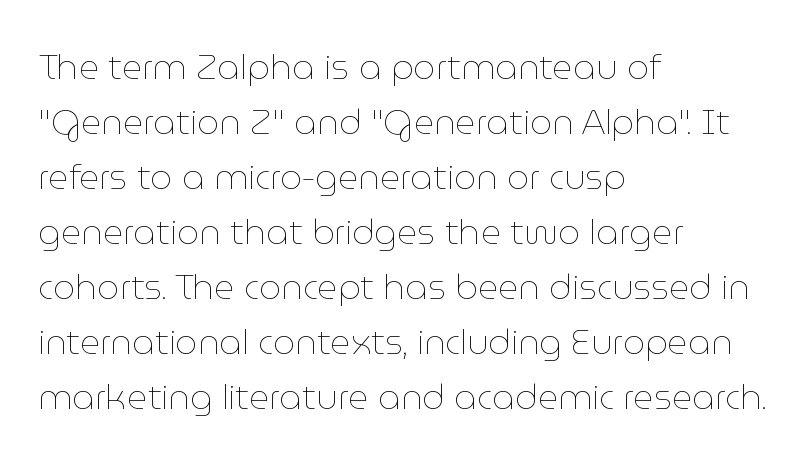
Q: Is the text bold? A: No.
Q: Is the text italic (slanted)? A: No, it is upright.
Q: Is the text underlined? A: No.
Q: How is the paragraph aligned? A: Left-aligned.
Q: Is the spacing between letters normal or unusually wide? A: Normal.
Q: Is the spacing between lines tight, normal or loose? A: Normal.
Q: Width (condensed, normal, or wide)? A: Normal.
Q: Stroke contrast? A: Low.
Q: x-height? A: Medium.
Q: Monospaced? A: No.
